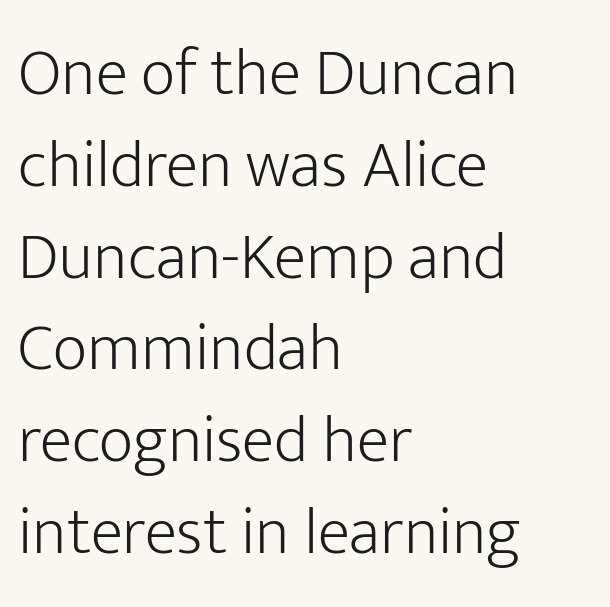
The font sits on the lighter half of the weight spectrum, regular included. Compared with a centered layout, this one pins lines to the left instead. You could call the tracking neutral — neither tight nor loose. Type without underlining.
